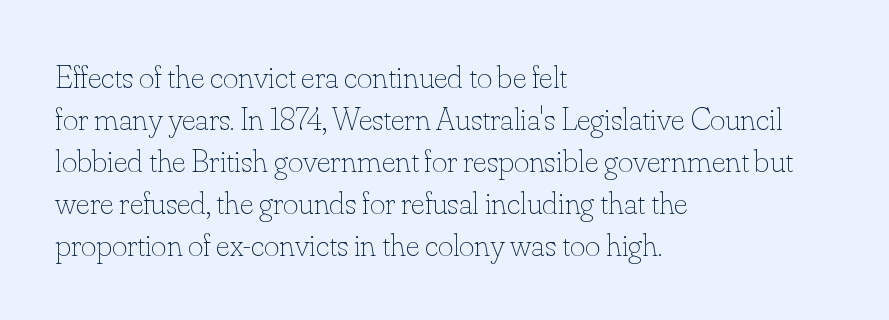
{"italic": "no", "bold": "no", "weight": "thin", "width": "normal", "stroke_contrast": "low", "x_height": "small", "monospaced": "no", "underline": "no", "align": "left", "line_spacing": "normal", "line_spacing_ratio": 1.27, "letter_spacing": "normal", "letter_spacing_em": 0.0, "glyph_px": 33}
